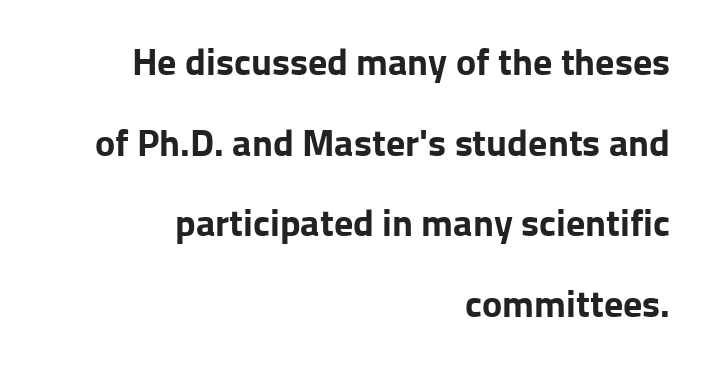
The face used here has the dense, thick strokes of a bold. Decoration check: the copy has no underline. Do the characters align in a grid? No, the font is proportional. Designer's note — italics off, roman on. Notice the wide empty band between every row — that's loose leading. Standard letterfit; no display-style spreading of the glyphs.
